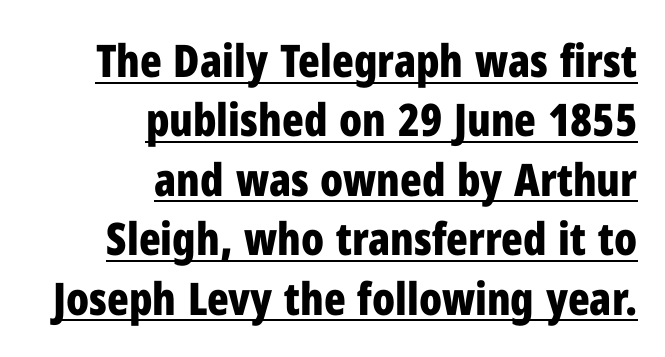
The image shows 45 px bold, condensed sans-serif type, upright; set right-aligned, normal line spacing (1.32x), normal letter spacing, underlined; low stroke contrast and a medium x-height.
